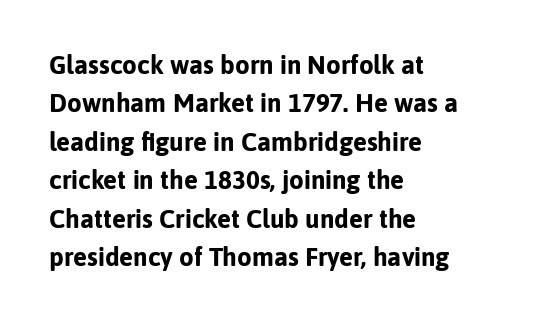
Q: Is the text bold? A: Yes.
Q: Is the text italic (slanted)? A: No, it is upright.
Q: Is the text underlined? A: No.
Q: How is the paragraph aligned? A: Left-aligned.
Q: Is the spacing between letters normal or unusually wide? A: Normal.
Q: Is the spacing between lines tight, normal or loose? A: Normal.
